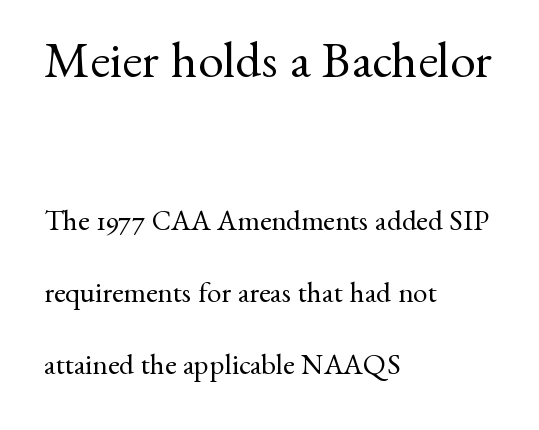
{"serif": "yes", "italic": "no", "bold": "no", "weight": "regular", "width": "normal", "stroke_contrast": "medium", "x_height": "small", "monospaced": "no", "underline": "no", "align": "left", "line_spacing": "loose", "line_spacing_ratio": 2.48, "letter_spacing": "normal", "letter_spacing_em": 0.0, "larger_block": "first", "size_ratio": 1.76, "glyph_px": 51}
